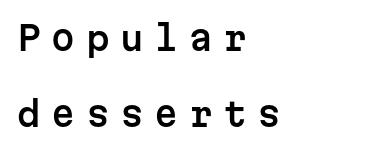
Line starts are locked; line ends wander. Serifs: no, the terminals of the letterforms are clean. Looks like terminal output: every glyph gets an equal slot. The font's upright variant was chosen for this text.
